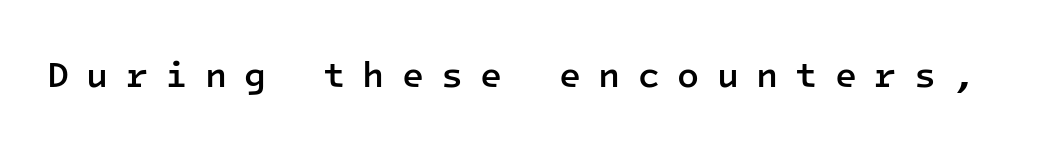
The image shows 36 px semibold sans-serif type, upright, monospaced; set unusually wide letter spacing (+0.48 em), not underlined; low stroke contrast and a medium x-height.
